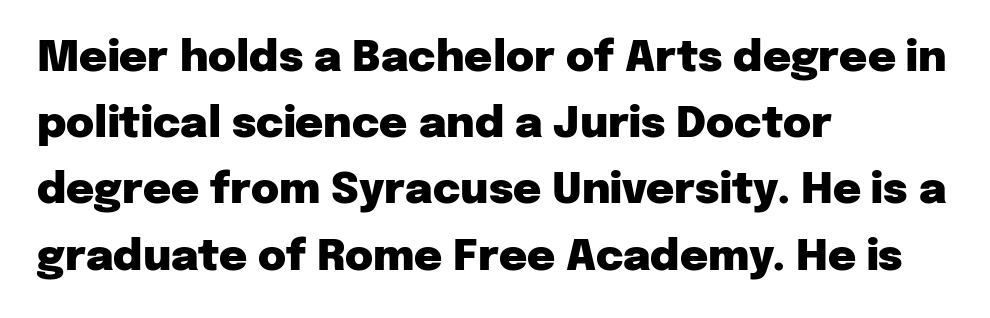
The area under the type is left untouched. Proportional: the letters do not fall into vertical columns. Caption: bold face, heavy strokes. How are the letters spaced? Ordinarily, with no added tracking. The axis of the letterforms is exactly vertical.
